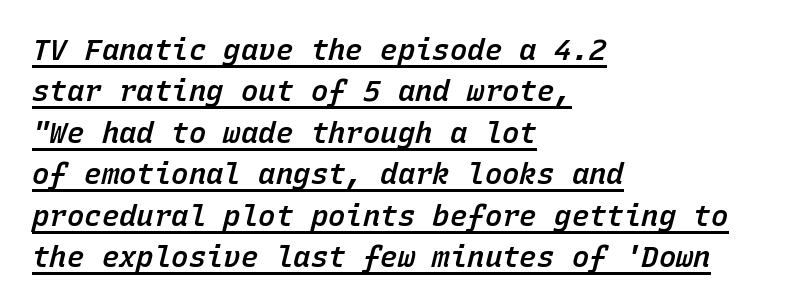
{"italic": "yes", "lean": "right", "slant_degrees": 15, "bold": "semi", "weight": "semibold", "width": "normal", "stroke_contrast": "low", "x_height": "medium", "monospaced": "yes", "underline": "yes", "align": "left", "line_spacing": "normal", "line_spacing_ratio": 1.43, "letter_spacing": "normal", "letter_spacing_em": 0.0, "glyph_px": 29}
